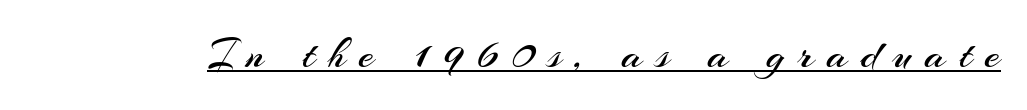
The image shows 44 px regular-weight sans-serif type; set unusually wide letter spacing (+0.3 em), underlined; medium stroke contrast and a small x-height.
